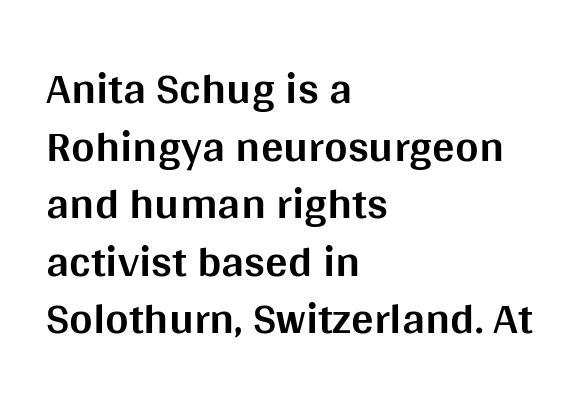
{"serif": "no", "italic": "no", "bold": "yes", "weight": "bold", "width": "normal", "stroke_contrast": "medium", "x_height": "large", "monospaced": "no", "underline": "no", "align": "left", "line_spacing": "normal", "line_spacing_ratio": 1.28, "letter_spacing": "normal", "letter_spacing_em": 0.0, "glyph_px": 45}
